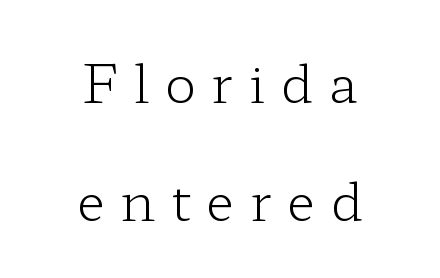
The image shows 52 px light, wide serif type, upright; set centered, loose line spacing (2.26x), unusually wide letter spacing (+0.3 em), not underlined; low stroke contrast and a medium x-height.
